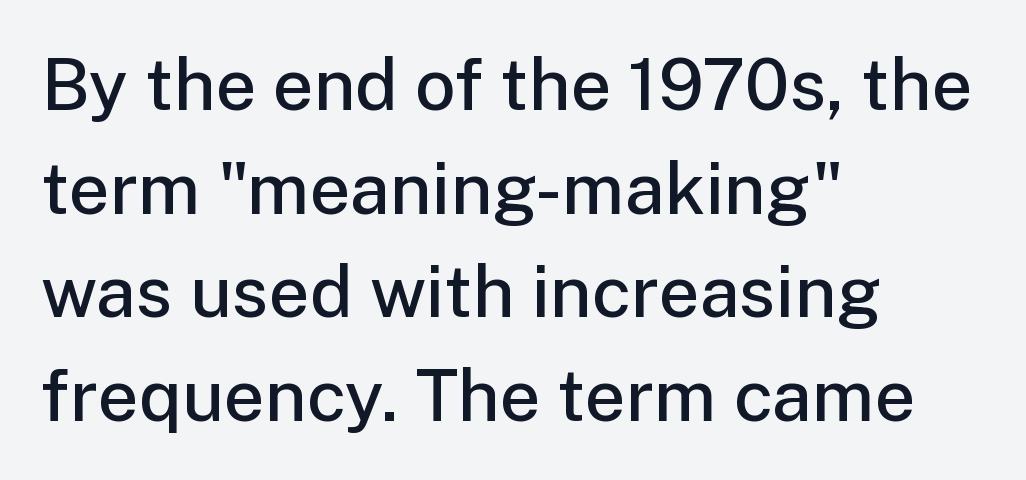
{"serif": "no", "italic": "no", "bold": "semi", "weight": "semibold", "width": "normal", "stroke_contrast": "low", "x_height": "medium", "monospaced": "no", "underline": "no", "align": "left", "line_spacing": "normal", "line_spacing_ratio": 1.44, "letter_spacing": "normal", "letter_spacing_em": 0.0, "glyph_px": 72}
